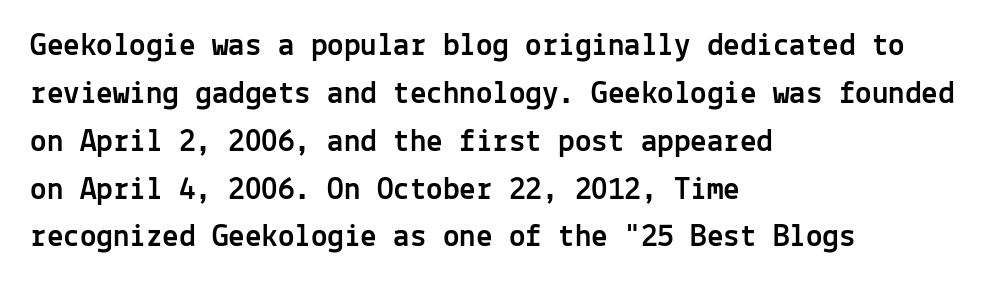
Line beginnings align vertically; line endings do not. The lines sit at an ordinary, default distance from one another. The lettering holds an erect, upright posture throughout. These lines are rendered in a fixed-pitch font. Serifs: no, the terminals of the letterforms are clean. Glance below the letters and you will spot only blank space.
